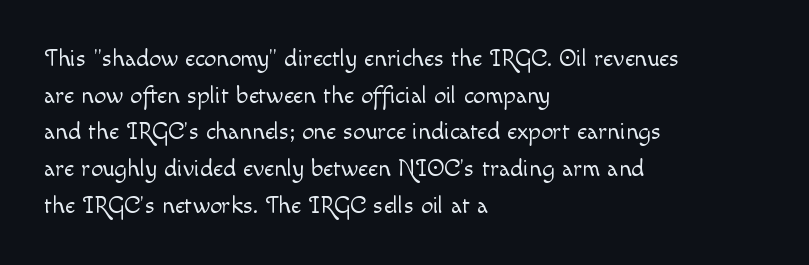
Standard letterfit; no display-style spreading of the glyphs. No chunkiness to these letters — they're not bold. This is roman type, the default non-slanted kind. Does the copy run flush right? No — it runs flush left.
